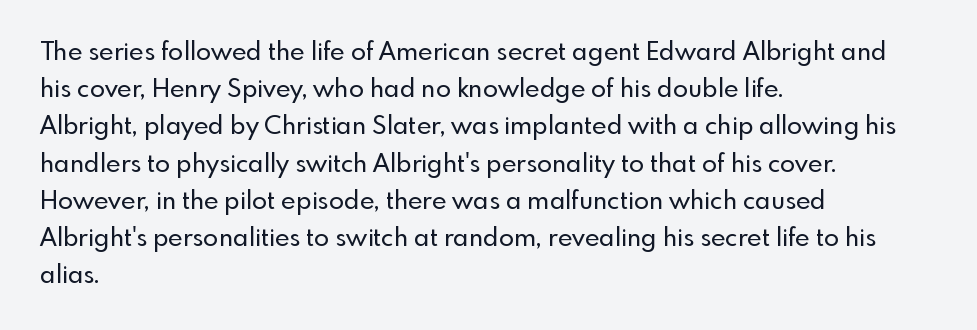
{"italic": "no", "underline": "no", "align": "left", "line_spacing": "normal", "line_spacing_ratio": 1.49, "letter_spacing": "normal", "letter_spacing_em": 0.0, "glyph_px": 25}
